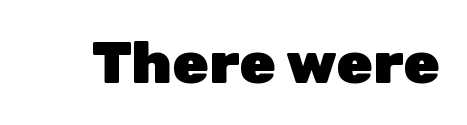
{"serif": "no", "italic": "no", "bold": "yes", "weight": "heavy", "width": "normal", "stroke_contrast": "low", "x_height": "medium", "monospaced": "no", "underline": "no", "letter_spacing": "normal", "letter_spacing_em": 0.0, "glyph_px": 59}
